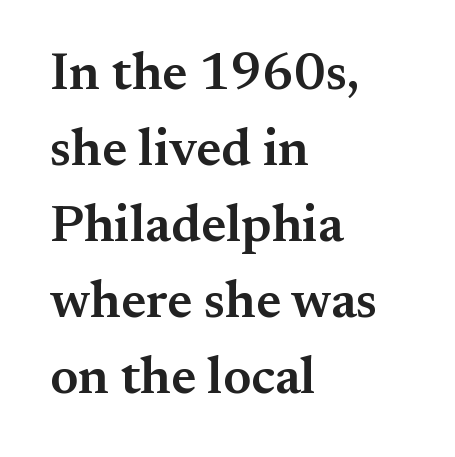
Q: Is the text bold? A: Semi-bold.
Q: Is the text italic (slanted)? A: No, it is upright.
Q: Is the typeface a serif or a sans-serif typeface? A: Serif.
Q: Is the text underlined? A: No.
Q: How is the paragraph aligned? A: Left-aligned.
Q: Is the spacing between letters normal or unusually wide? A: Normal.
Q: Is the spacing between lines tight, normal or loose? A: Normal.
Q: Width (condensed, normal, or wide)? A: Normal.
Q: Stroke contrast? A: Medium.
Q: x-height? A: Small.
Q: Monospaced? A: No.
